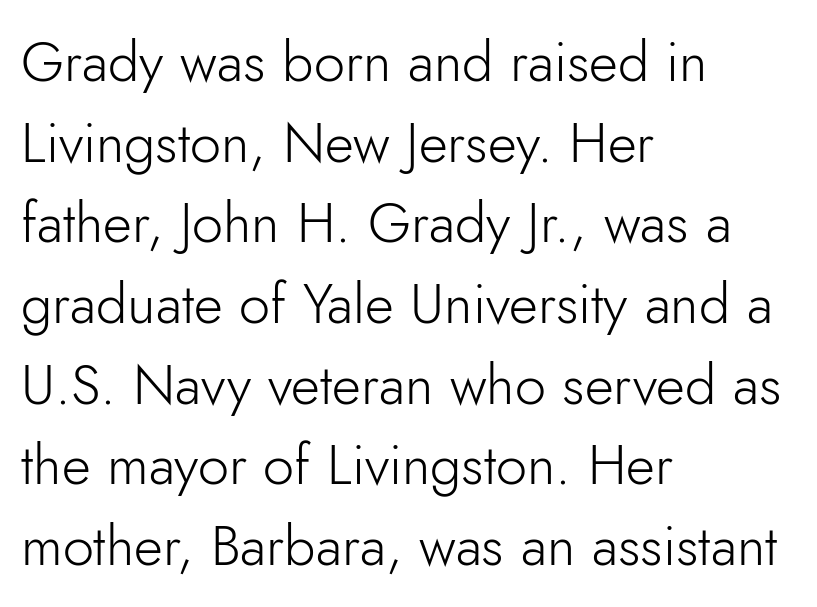
Q: Is the text bold? A: No.
Q: Is the text italic (slanted)? A: No, it is upright.
Q: Is the typeface a serif or a sans-serif typeface? A: Sans-serif.
Q: Is the text underlined? A: No.
Q: How is the paragraph aligned? A: Left-aligned.
Q: Is the spacing between letters normal or unusually wide? A: Normal.
Q: Is the spacing between lines tight, normal or loose? A: Normal.
Q: Width (condensed, normal, or wide)? A: Normal.
Q: Stroke contrast? A: Low.
Q: x-height? A: Small.
Q: Monospaced? A: No.
